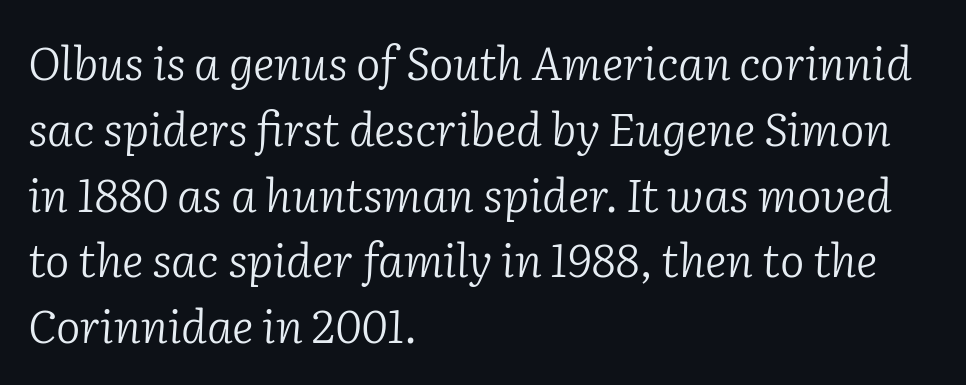
Letterform terminals end in serifs throughout the passage. Each stroke keeps to a modest, everyday thickness or less. Italic: yes, the glyphs are oblique. Tracking value appears to be zero — textbook default spacing.
